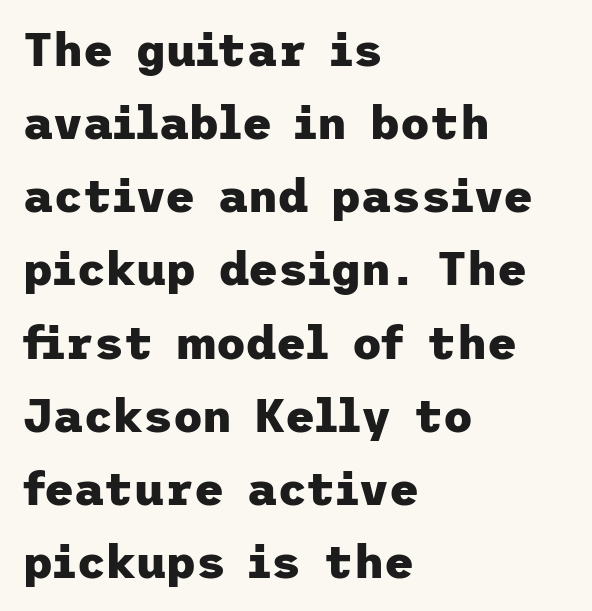
Q: Is the text bold? A: Yes.
Q: Is the text italic (slanted)? A: No, it is upright.
Q: Is the typeface a serif or a sans-serif typeface? A: Sans-serif.
Q: Is the text underlined? A: No.
Q: How is the paragraph aligned? A: Left-aligned.
Q: Is the spacing between letters normal or unusually wide? A: Normal.
Q: Is the spacing between lines tight, normal or loose? A: Normal.
Q: Width (condensed, normal, or wide)? A: Normal.
Q: Stroke contrast? A: Low.
Q: x-height? A: Medium.
